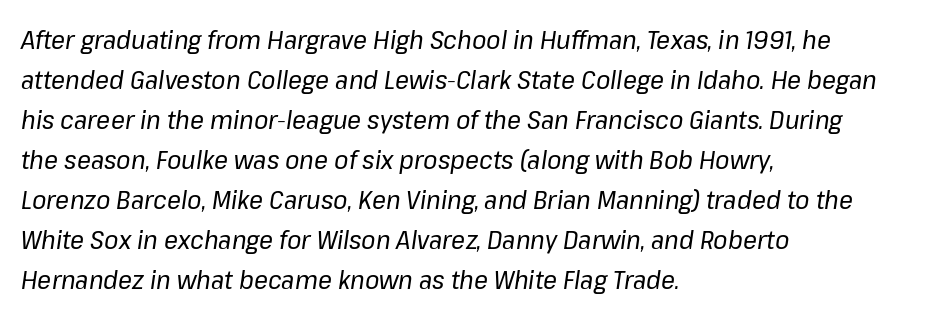
The image shows 26 px text type, italic (leaning right); set left-aligned, normal line spacing (1.54x), normal letter spacing, not underlined.
